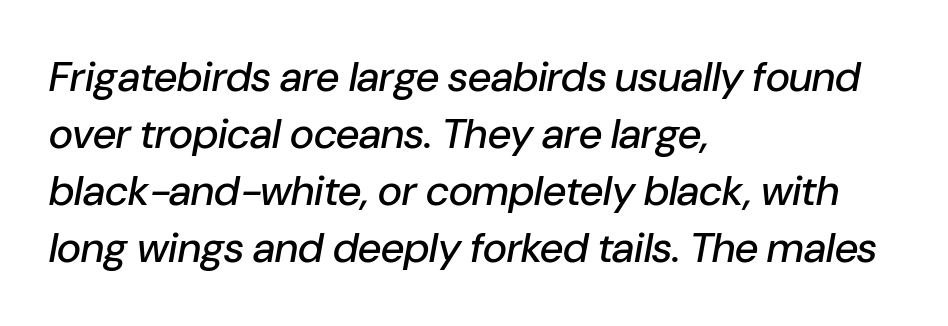
{"italic": "yes", "lean": "right", "slant_degrees": 10, "width": "normal", "stroke_contrast": "low", "x_height": "medium", "monospaced": "no", "underline": "no", "align": "left", "line_spacing": "normal", "line_spacing_ratio": 1.36, "letter_spacing": "normal", "letter_spacing_em": 0.0, "glyph_px": 42}
